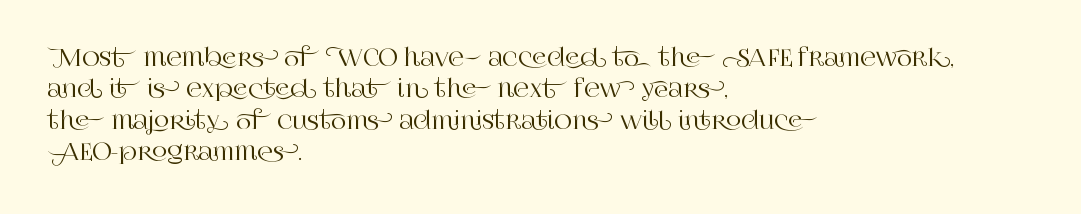
Q: Is the text italic (slanted)? A: No, it is upright.
Q: Is the text underlined? A: No.
Q: How is the paragraph aligned? A: Left-aligned.
Q: Is the spacing between letters normal or unusually wide? A: Normal.
Q: Is the spacing between lines tight, normal or loose? A: Normal.
